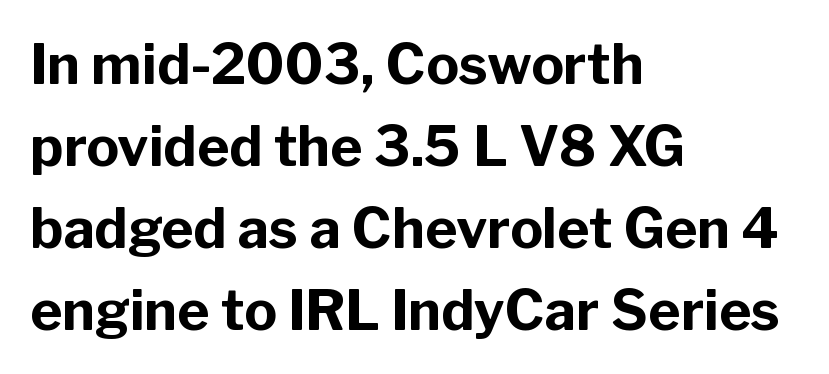
The passage is arranged the way most books set body copy — flush left. Standard letterfit; no display-style spreading of the glyphs. Letterform terminals end flat and unadorned throughout the passage. Strong, thick strokes mark this as bold type. Ordinary non-slanted type is in use. A clean baseline with only descenders dipping below it.
